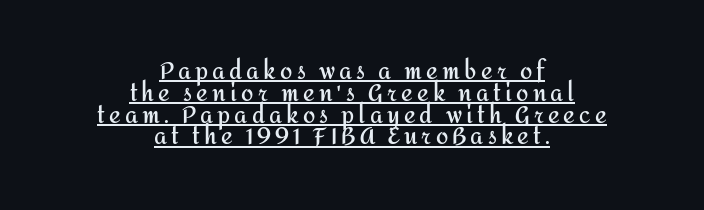
{"italic": "no", "bold": "yes", "underline": "yes", "align": "center", "line_spacing": "tight", "line_spacing_ratio": 0.99, "glyph_px": 22}
